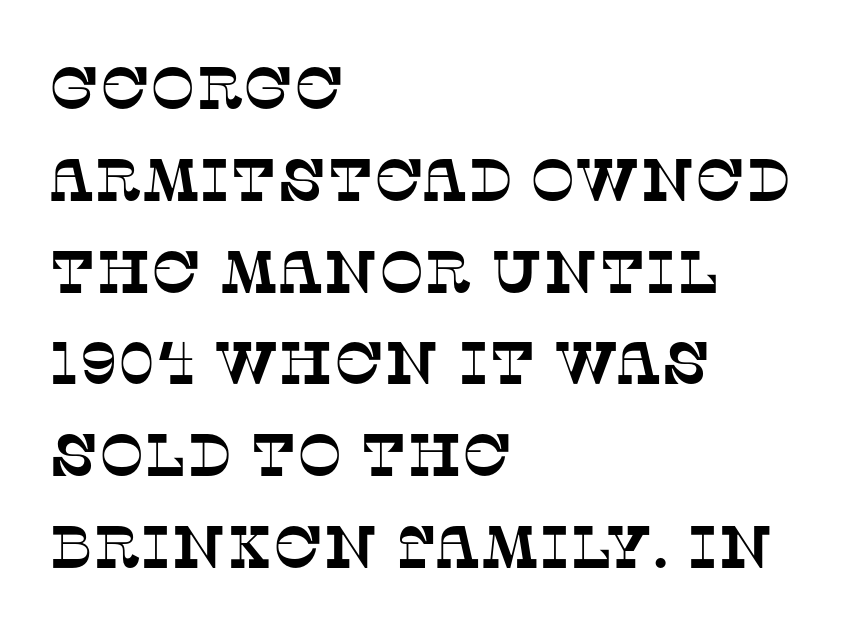
The image shows 60 px serif type; set left-aligned, normal line spacing (1.53x), normal letter spacing, not underlined; low stroke contrast and a large x-height.
